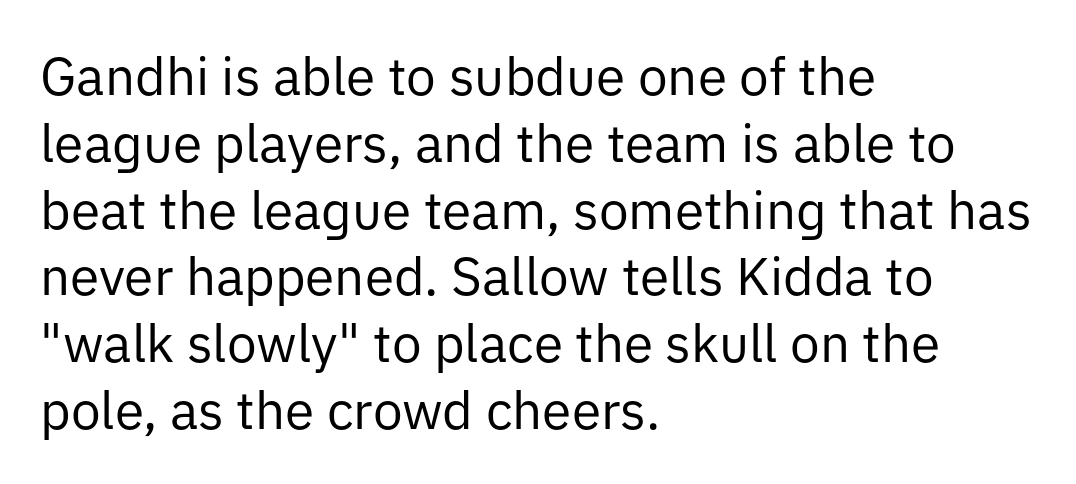
Casual observation: everything's shoved over to the left. Do the letters lean? They stand straight. The face used here is proportionally spaced, like ordinary book or web type. The type is set solid horizontally, with unmodified tracking.
